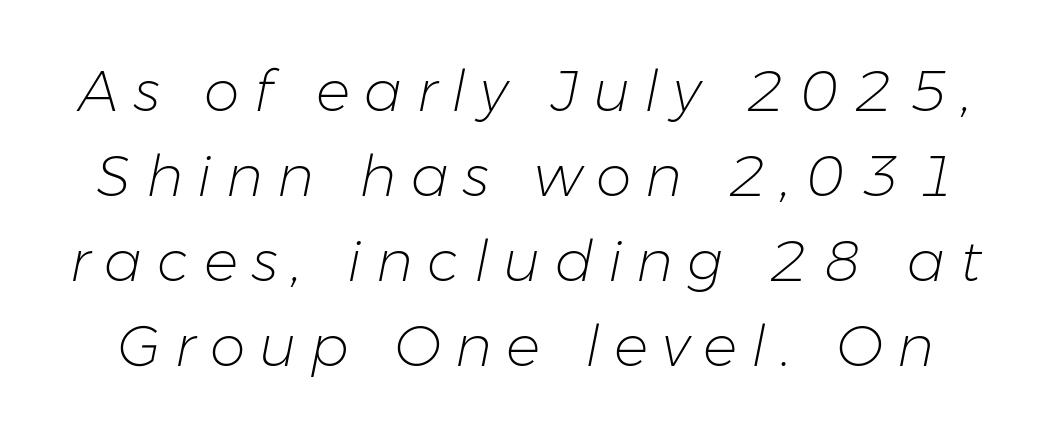
The image shows 57 px light type, italic (leaning right); set normal line spacing (1.49x), unusually wide letter spacing (+0.25 em), not underlined; low stroke contrast and a medium x-height.
